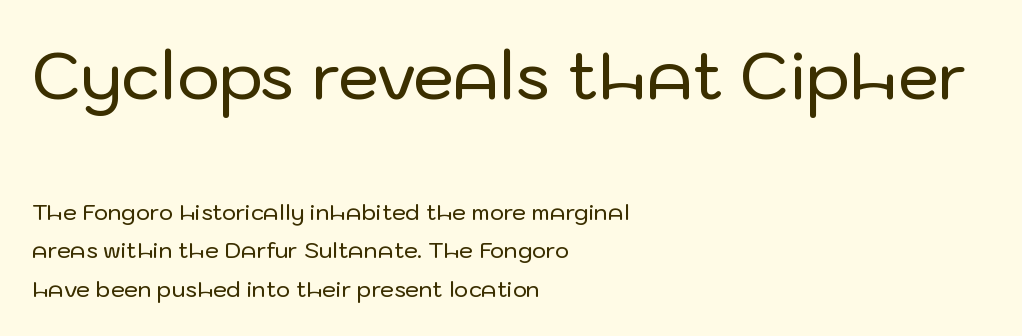
Q: Is the text italic (slanted)? A: No, it is upright.
Q: Is the typeface a serif or a sans-serif typeface? A: Sans-serif.
Q: Is the text underlined? A: No.
Q: How is the paragraph aligned? A: Left-aligned.
Q: Is the spacing between letters normal or unusually wide? A: Normal.
Q: Which block of text is set in a larger size, the first (top) or the second (bottom)? A: The first (top) one.
Q: Width (condensed, normal, or wide)? A: Normal.
Q: Stroke contrast? A: Low.
Q: x-height? A: Medium.
Q: Monospaced? A: No.
